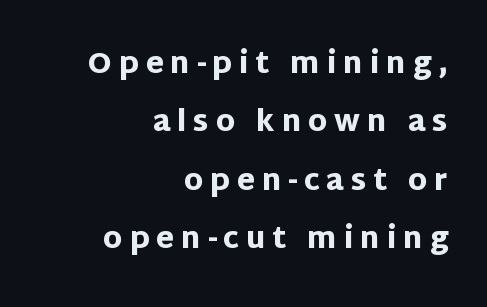
{"serif": "no", "italic": "no", "bold": "yes", "weight": "heavy", "width": "normal", "stroke_contrast": "low", "x_height": "large", "monospaced": "no", "underline": "no", "align": "right", "line_spacing": "loose", "line_spacing_ratio": 2.01, "letter_spacing": "wide", "letter_spacing_em": 0.23, "glyph_px": 29}
